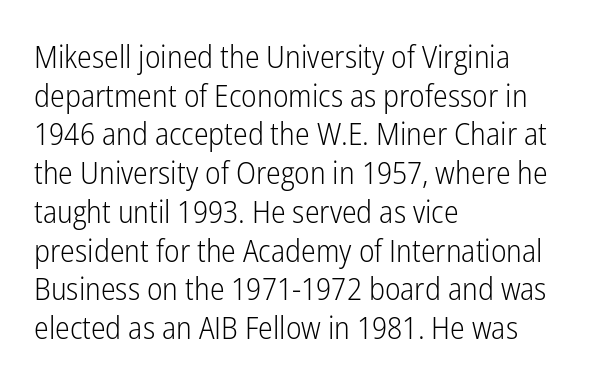
Q: Is the text bold? A: No.
Q: Is the text italic (slanted)? A: No, it is upright.
Q: Is the typeface a serif or a sans-serif typeface? A: Sans-serif.
Q: Is the text underlined? A: No.
Q: How is the paragraph aligned? A: Left-aligned.
Q: Is the spacing between letters normal or unusually wide? A: Normal.
Q: Is the spacing between lines tight, normal or loose? A: Normal.
Q: Width (condensed, normal, or wide)? A: Condensed.
Q: Stroke contrast? A: Low.
Q: x-height? A: Medium.
Q: Monospaced? A: No.
